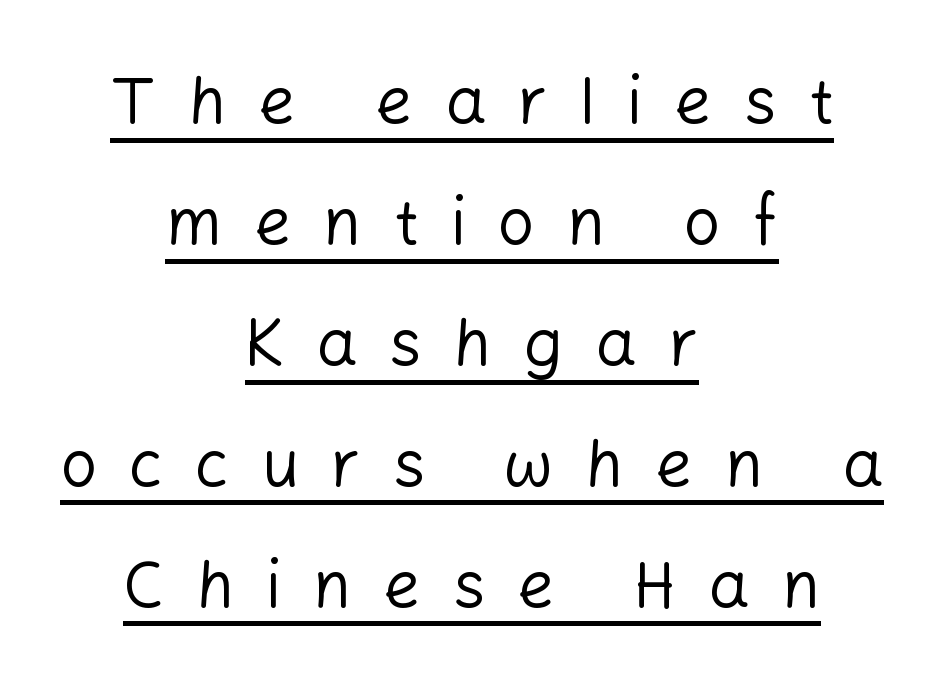
{"serif": "no", "italic": "no", "bold": "no", "weight": "regular", "width": "normal", "stroke_contrast": "low", "x_height": "medium", "monospaced": "no", "underline": "yes", "align": "center", "line_spacing_ratio": 1.86, "letter_spacing": "wide", "letter_spacing_em": 0.49, "glyph_px": 65}
